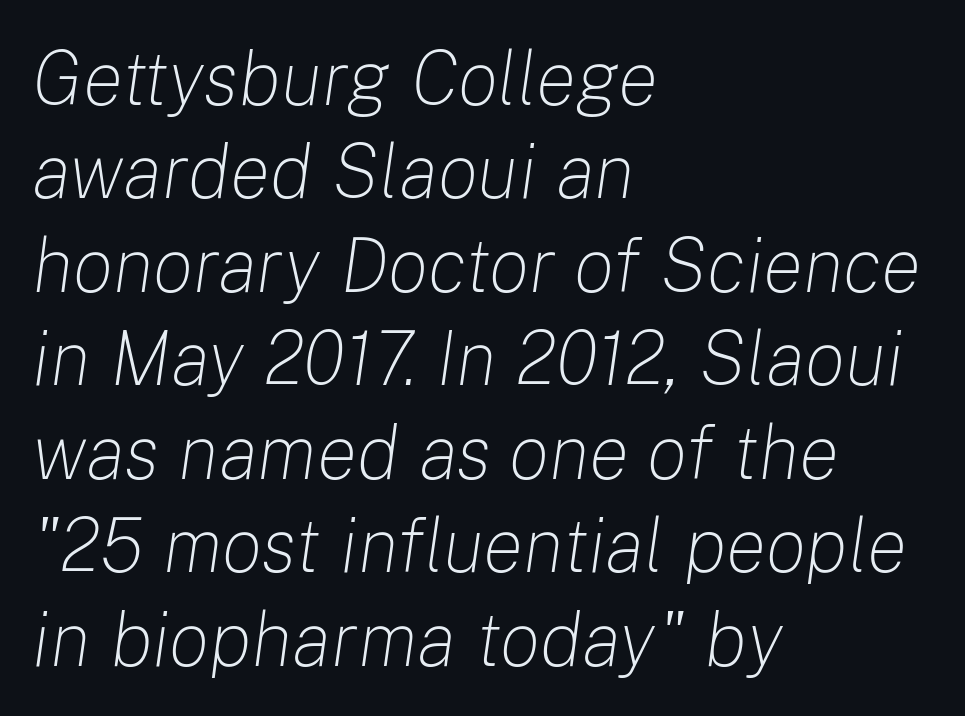
Rendered with sloped, italic letterforms. Nobody drew a line under any word here. What stands out about the letter spacing? Nothing — it is the standard amount. Leftover space on each line is placed entirely after the last word. Note the varied advance widths — an 'i' is clearly narrower than an 'm'. Each stroke keeps to a modest, everyday thickness or less.
